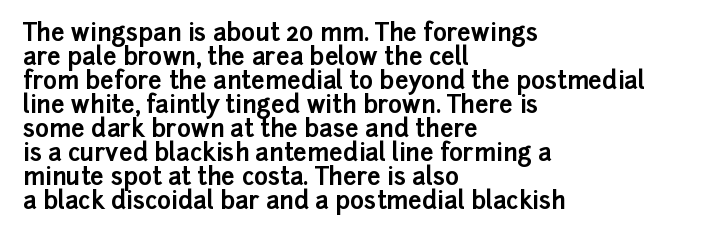
Q: Is the text bold? A: Yes.
Q: Is the text italic (slanted)? A: No, it is upright.
Q: Is the text underlined? A: No.
Q: How is the paragraph aligned? A: Left-aligned.
Q: Is the spacing between letters normal or unusually wide? A: Normal.
Q: Is the spacing between lines tight, normal or loose? A: Tight.
